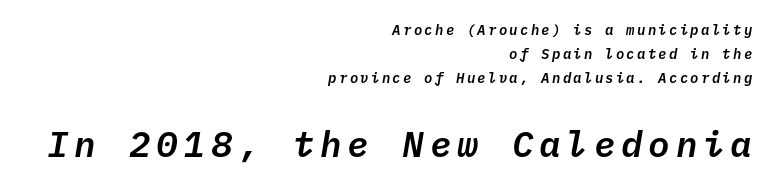
Check the space under the baseline: it is left empty. Rows of type keep a routine distance in the vertical direction. This is oblique type, the kind used for emphasis or titles. The rendering enlarges the type as you move from the upper chunk to the lower.
